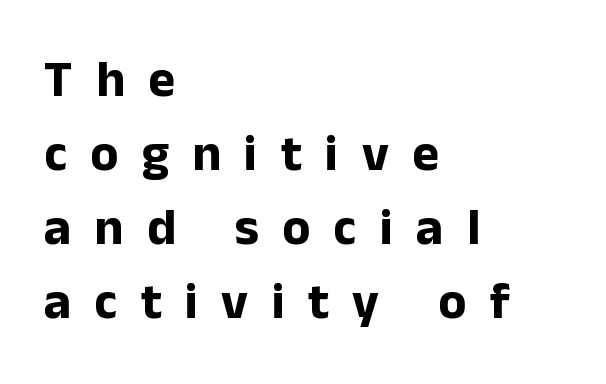
The image shows 51 px bold sans-serif type, upright; set left-aligned, normal line spacing (1.45x), unusually wide letter spacing (+0.46 em), not underlined; low stroke contrast and a medium x-height.
